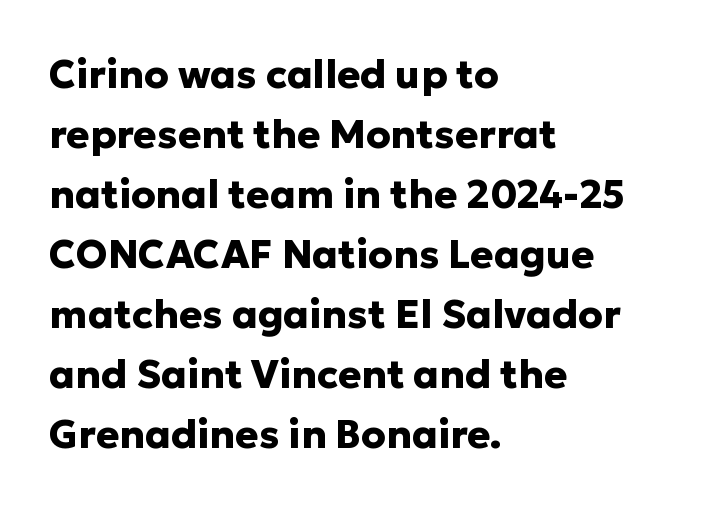
The face used here is a sans, in the tradition of grotesques and geometrics. The specimen omits any rule beneath the text block's lines. Summary of weight: heavy, a full bold. Each new line begins a customary step beneath the previous one. Quick note: not italic, upright.
